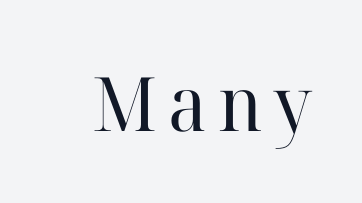
Nobody drew a line under any word here. Weight: regular or lighter. Posture: upright roman. The face used here is proportionally spaced, like ordinary book or web type.
